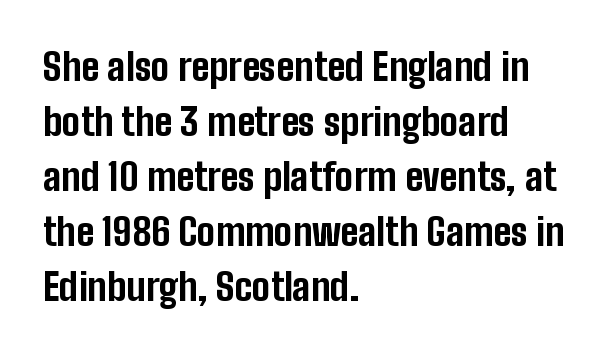
{"serif": "no", "italic": "no", "bold": "yes", "weight": "bold", "width": "condensed", "stroke_contrast": "low", "x_height": "medium", "monospaced": "no", "underline": "no", "align": "left", "line_spacing": "normal", "line_spacing_ratio": 1.45, "letter_spacing": "normal", "letter_spacing_em": 0.0, "glyph_px": 38}
